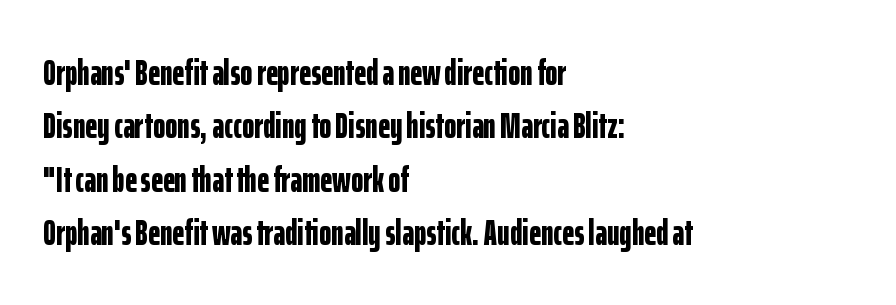
Q: Is the text bold? A: Yes.
Q: Is the text italic (slanted)? A: No, it is upright.
Q: Is the typeface a serif or a sans-serif typeface? A: Sans-serif.
Q: Is the text underlined? A: No.
Q: How is the paragraph aligned? A: Left-aligned.
Q: Is the spacing between letters normal or unusually wide? A: Normal.
Q: Is the spacing between lines tight, normal or loose? A: Normal.
Q: Width (condensed, normal, or wide)? A: Condensed.
Q: Stroke contrast? A: Low.
Q: x-height? A: Medium.
Q: Monospaced? A: No.
